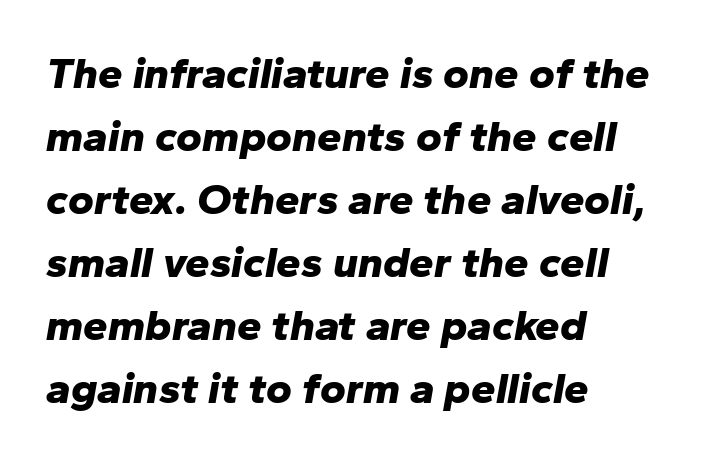
Reading down the block, your eye returns to a fixed left position each line. Tall strokes in this sample are angled rather than plumb. These lines carry a lot of weight — the face is fully bold. The gap between lines stays unmarked.
